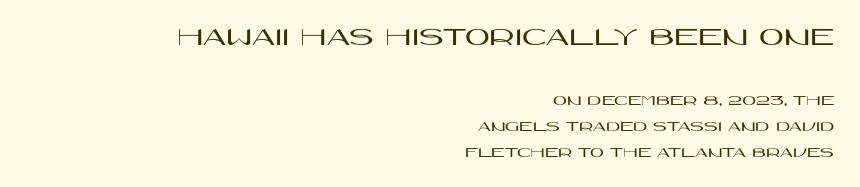
Alignment: flush right. The rendering shrinks the type as you move from the upper chunk to the lower. Caption: standard tracking, unaltered. Unmarked baselines from the first word to the last. Nope, not italic — everything's standing straight.
